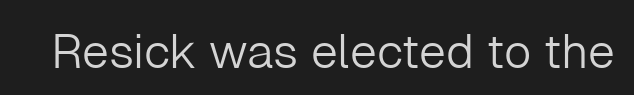
Q: Is the text bold? A: No.
Q: Is the text italic (slanted)? A: No, it is upright.
Q: Is the typeface a serif or a sans-serif typeface? A: Sans-serif.
Q: Is the text underlined? A: No.
Q: Is the spacing between letters normal or unusually wide? A: Normal.
Q: Width (condensed, normal, or wide)? A: Normal.
Q: Stroke contrast? A: Low.
Q: x-height? A: Medium.
Q: Monospaced? A: No.
